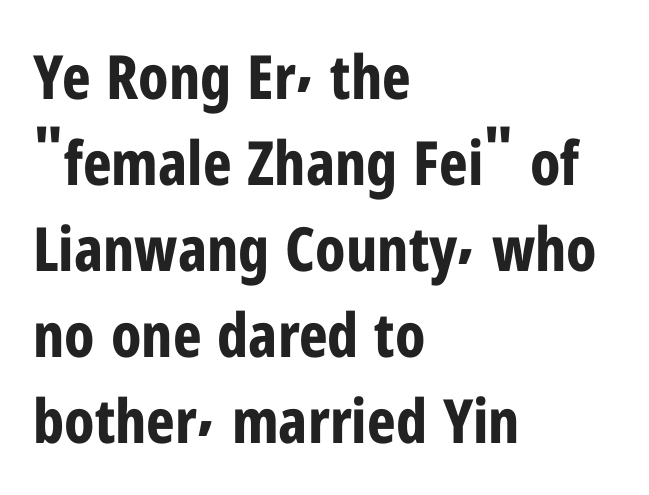
Q: Is the text bold? A: Yes.
Q: Is the text italic (slanted)? A: No, it is upright.
Q: Is the typeface a serif or a sans-serif typeface? A: Sans-serif.
Q: Is the text underlined? A: No.
Q: How is the paragraph aligned? A: Left-aligned.
Q: Is the spacing between letters normal or unusually wide? A: Normal.
Q: Is the spacing between lines tight, normal or loose? A: Normal.
Q: Width (condensed, normal, or wide)? A: Condensed.
Q: Stroke contrast? A: Low.
Q: x-height? A: Medium.
Q: Monospaced? A: No.
